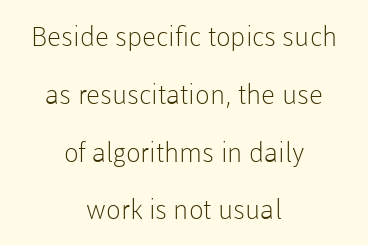
Look at the tracking — it's just the regular setting, nothing added. Leftover space on each line is divided equally before and after the words. Rendered with straight, roman letterforms. Any mark beneath the type? The region is blank.
